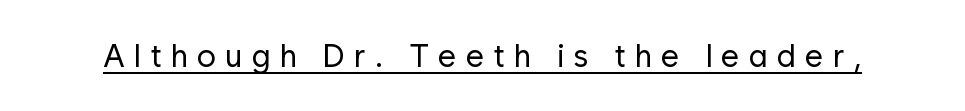
You could not count columns in this text — the font is proportionally spaced. Serif or sans? Sans — the stroke terminals are bare. This sample uses expanded letter spacing, leaving extra air between glyphs. The letters look calm and open, with moderate or lighter stems. Notice how the stems are strictly vertical — no italics here.
